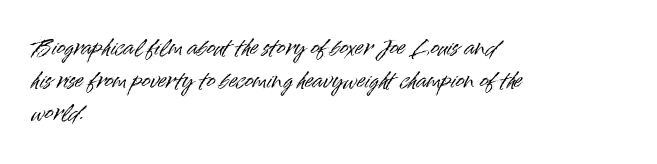
Q: Is the text italic (slanted)? A: Yes.
Q: Is the text underlined? A: No.
Q: How is the paragraph aligned? A: Left-aligned.
Q: Is the spacing between letters normal or unusually wide? A: Normal.
Q: Is the spacing between lines tight, normal or loose? A: Normal.
